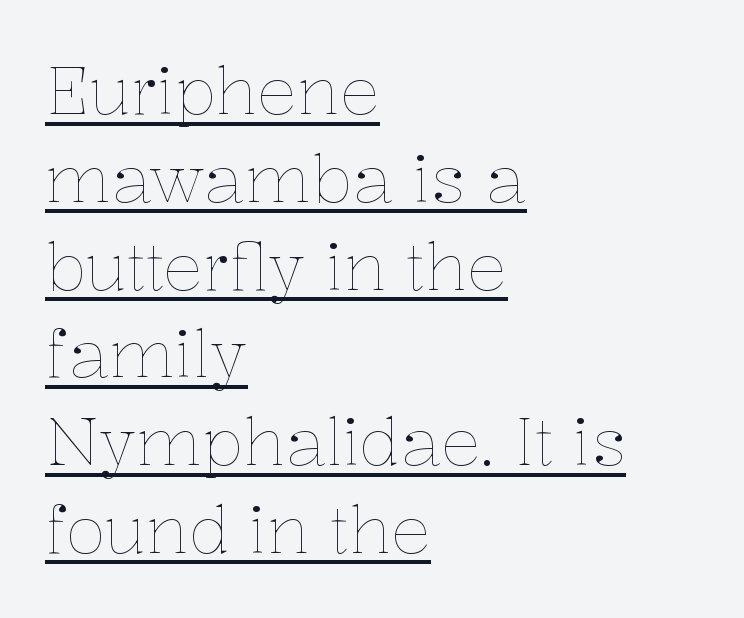
Q: Is the text bold? A: No.
Q: Is the text italic (slanted)? A: No, it is upright.
Q: Is the text underlined? A: Yes.
Q: How is the paragraph aligned? A: Left-aligned.
Q: Is the spacing between letters normal or unusually wide? A: Normal.
Q: Is the spacing between lines tight, normal or loose? A: Normal.
Q: Width (condensed, normal, or wide)? A: Normal.
Q: Stroke contrast? A: Low.
Q: x-height? A: Medium.
Q: Monospaced? A: No.
